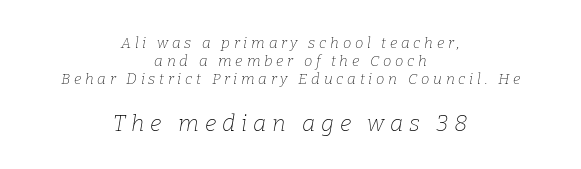
{"italic": "yes", "lean": "right", "slant_degrees": 9, "bold": "no", "underline": "no", "align": "center", "line_spacing_ratio": 1.21, "letter_spacing": "wide", "letter_spacing_em": 0.25, "larger_block": "second", "size_ratio": 1.53, "glyph_px": 23}
